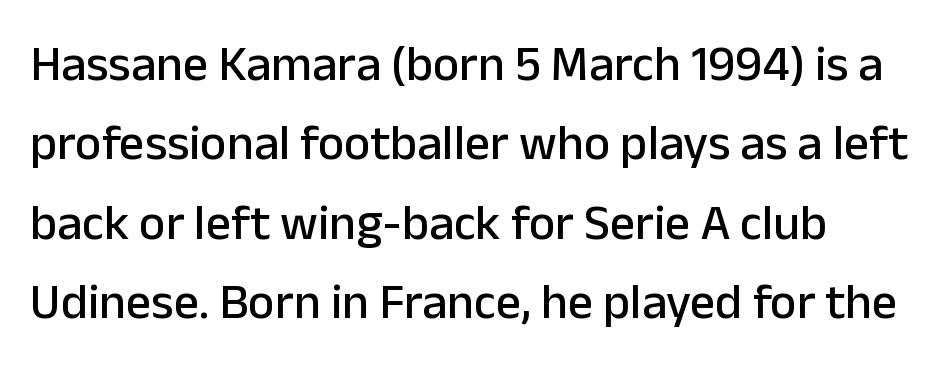
{"serif": "no", "italic": "no", "width": "normal", "stroke_contrast": "low", "x_height": "medium", "monospaced": "no", "underline": "no", "line_spacing": "normal", "line_spacing_ratio": 1.59, "letter_spacing": "normal", "letter_spacing_em": 0.0, "glyph_px": 50}
